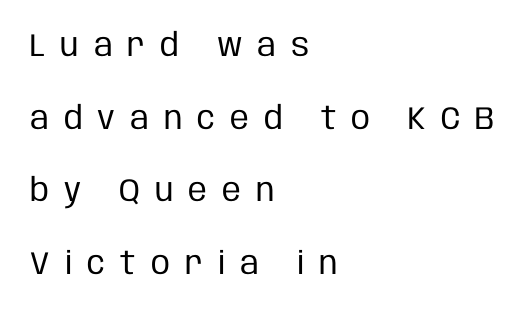
Q: Is the text bold? A: No.
Q: Is the text italic (slanted)? A: No, it is upright.
Q: Is the typeface a serif or a sans-serif typeface? A: Sans-serif.
Q: Is the text underlined? A: No.
Q: How is the paragraph aligned? A: Left-aligned.
Q: Is the spacing between letters normal or unusually wide? A: Unusually wide.
Q: Is the spacing between lines tight, normal or loose? A: Loose.
Q: Width (condensed, normal, or wide)? A: Condensed.
Q: Stroke contrast? A: Low.
Q: x-height? A: Large.
Q: Monospaced? A: No.
